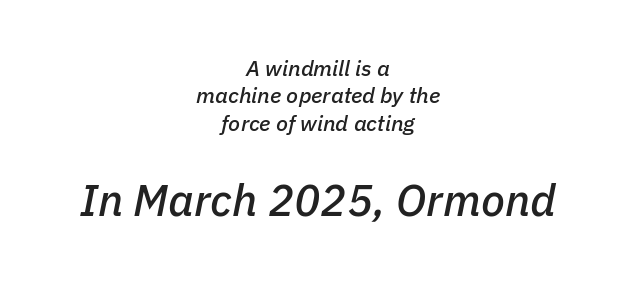
{"italic": "yes", "lean": "right", "slant_degrees": 11, "width": "normal", "stroke_contrast": "low", "x_height": "medium", "monospaced": "no", "underline": "no", "align": "center", "line_spacing_ratio": 1.24, "letter_spacing": "normal", "letter_spacing_em": 0.0, "larger_block": "second", "size_ratio": 2.0, "glyph_px": 44}
